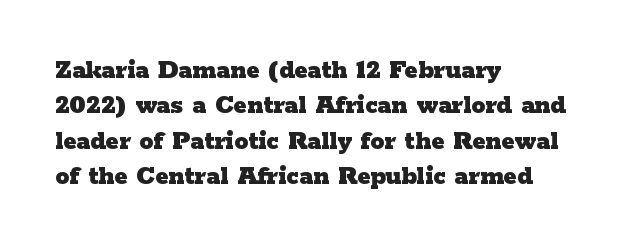
The image shows 28 px heavy, wide serif type, upright; set left-aligned, normal line spacing (1.26x), normal letter spacing, not underlined; low stroke contrast and a medium x-height.
